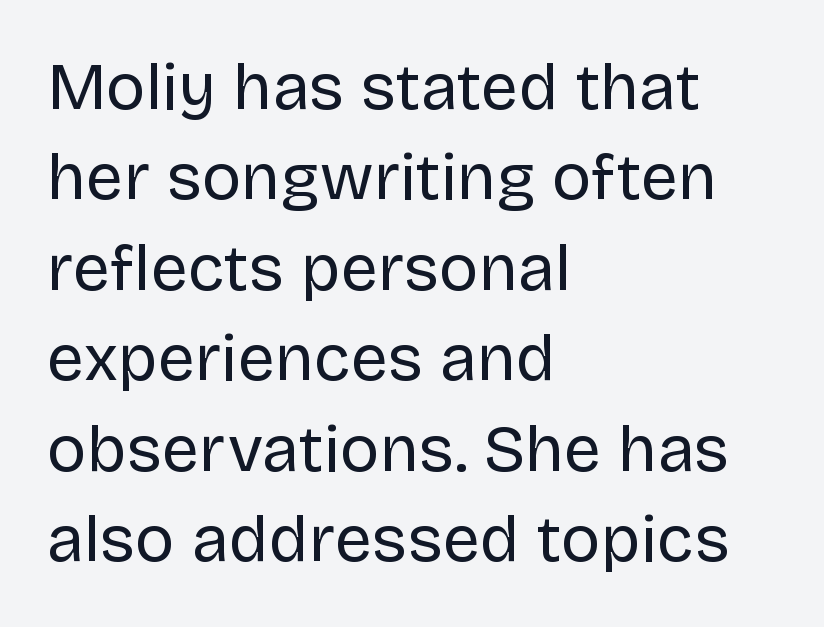
Q: Is the text bold? A: No.
Q: Is the text italic (slanted)? A: No, it is upright.
Q: Is the typeface a serif or a sans-serif typeface? A: Sans-serif.
Q: Is the text underlined? A: No.
Q: How is the paragraph aligned? A: Left-aligned.
Q: Is the spacing between letters normal or unusually wide? A: Normal.
Q: Is the spacing between lines tight, normal or loose? A: Normal.
Q: Width (condensed, normal, or wide)? A: Normal.
Q: Stroke contrast? A: Low.
Q: x-height? A: Large.
Q: Monospaced? A: No.
